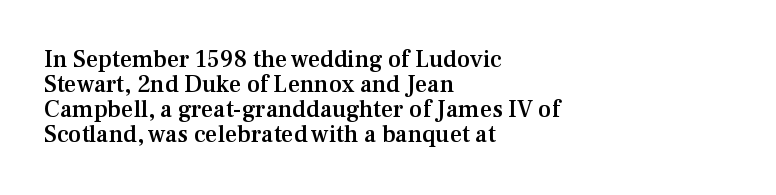
{"italic": "no", "bold": "semi", "underline": "no", "align": "left", "line_spacing": "tight", "line_spacing_ratio": 1.04, "letter_spacing": "normal", "letter_spacing_em": 0.0, "glyph_px": 24}
